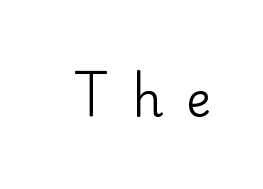
{"serif": "yes", "italic": "no", "bold": "no", "weight": "regular", "width": "normal", "stroke_contrast": "low", "x_height": "small", "monospaced": "no", "underline": "no", "letter_spacing": "wide", "letter_spacing_em": 0.5, "glyph_px": 47}
